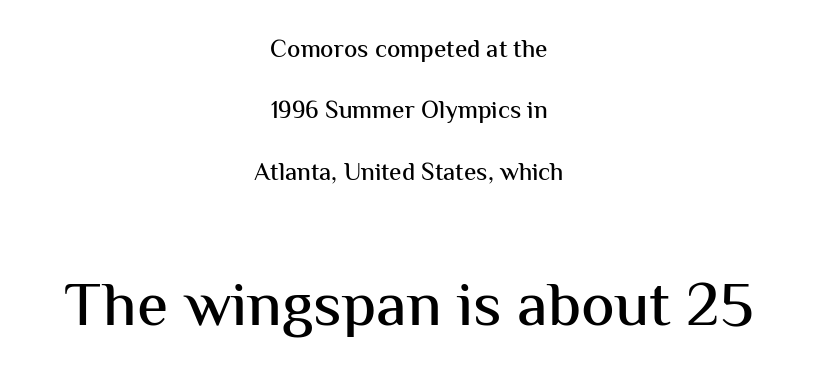
{"serif": "no", "italic": "no", "width": "normal", "stroke_contrast": "medium", "x_height": "medium", "monospaced": "no", "underline": "no", "align": "center", "line_spacing": "loose", "line_spacing_ratio": 2.46, "letter_spacing": "normal", "letter_spacing_em": 0.0, "larger_block": "second", "size_ratio": 2.52, "glyph_px": 63}
